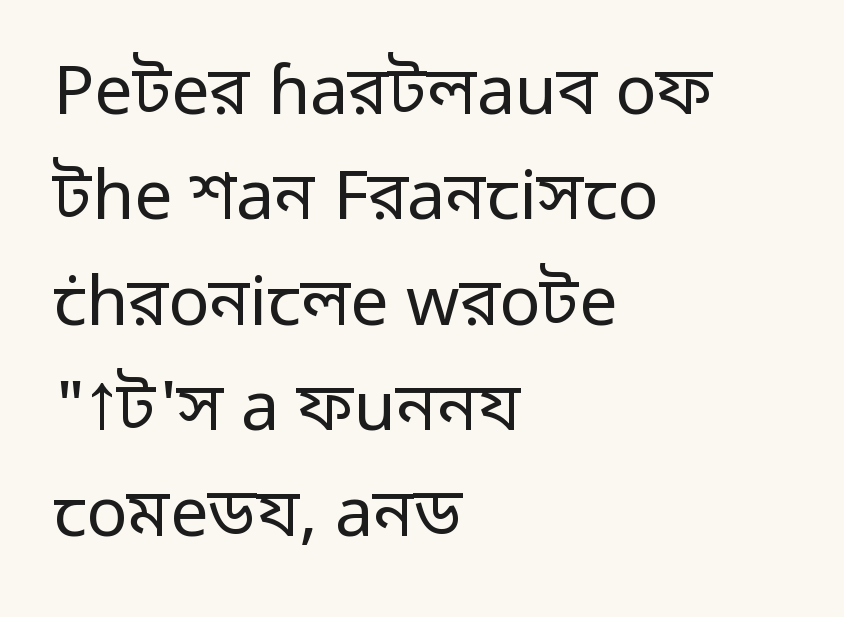
{"serif": "no", "italic": "no", "bold": "no", "weight": "regular", "width": "normal", "stroke_contrast": "low", "x_height": "medium", "monospaced": "no", "underline": "no", "align": "left", "line_spacing": "normal", "line_spacing_ratio": 1.55, "letter_spacing": "normal", "letter_spacing_em": 0.0, "glyph_px": 68}
